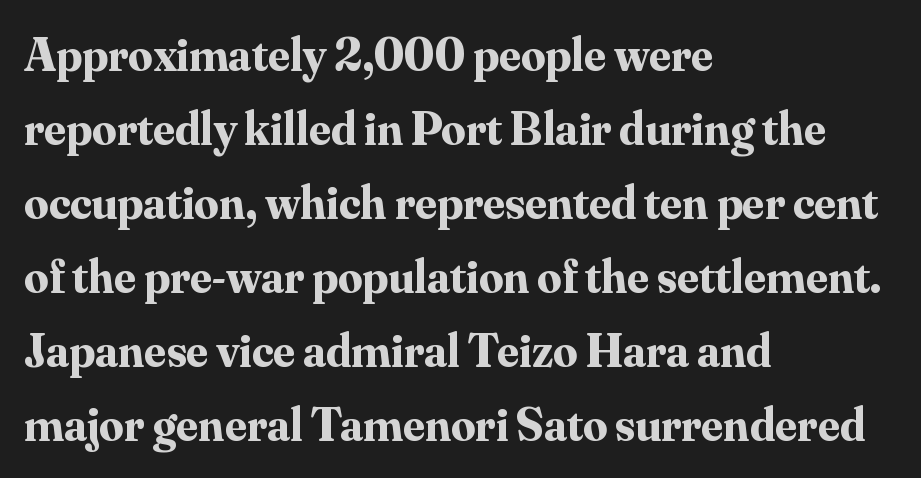
Q: Is the text bold? A: Yes.
Q: Is the text italic (slanted)? A: No, it is upright.
Q: Is the typeface a serif or a sans-serif typeface? A: Serif.
Q: Is the text underlined? A: No.
Q: How is the paragraph aligned? A: Left-aligned.
Q: Is the spacing between letters normal or unusually wide? A: Normal.
Q: Is the spacing between lines tight, normal or loose? A: Normal.
Q: Width (condensed, normal, or wide)? A: Normal.
Q: Stroke contrast? A: Medium.
Q: x-height? A: Small.
Q: Monospaced? A: No.
